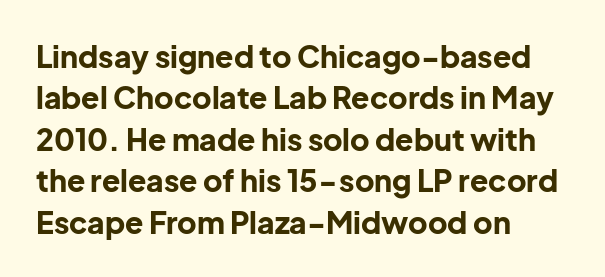
Q: Is the text bold? A: Yes.
Q: Is the text italic (slanted)? A: No, it is upright.
Q: Is the typeface a serif or a sans-serif typeface? A: Sans-serif.
Q: Is the text underlined? A: No.
Q: How is the paragraph aligned? A: Left-aligned.
Q: Is the spacing between letters normal or unusually wide? A: Normal.
Q: Is the spacing between lines tight, normal or loose? A: Normal.
Q: Width (condensed, normal, or wide)? A: Normal.
Q: Stroke contrast? A: Low.
Q: x-height? A: Medium.
Q: Monospaced? A: No.
